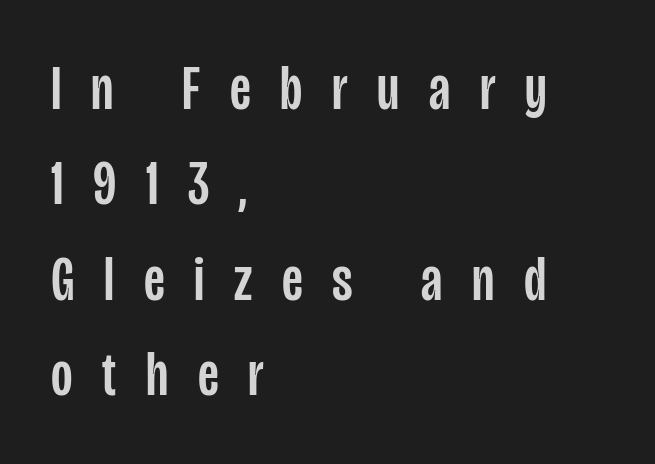
The image shows 62 px condensed sans-serif type, upright; set left-aligned, normal line spacing (1.54x), unusually wide letter spacing (+0.48 em), not underlined; low stroke contrast and a large x-height.
